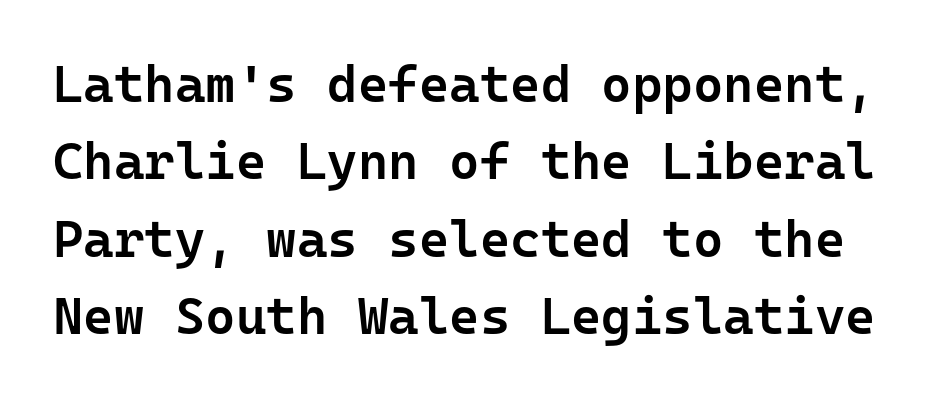
The image shows 52 px semibold sans-serif type, upright, monospaced; set normal line spacing (1.49x), normal letter spacing, not underlined; low stroke contrast and a medium x-height.
